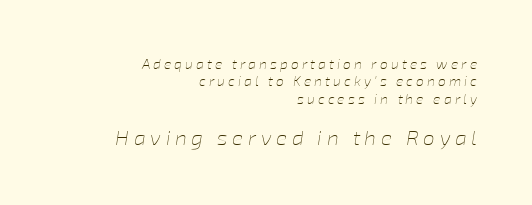
Q: Is the text bold? A: No.
Q: Is the text italic (slanted)? A: Yes, it leans right by about 8 degrees.
Q: Is the text underlined? A: No.
Q: How is the paragraph aligned? A: Right-aligned.
Q: Is the spacing between letters normal or unusually wide? A: Unusually wide.
Q: Which block of text is set in a larger size, the first (top) or the second (bottom)? A: The second (bottom) one.
